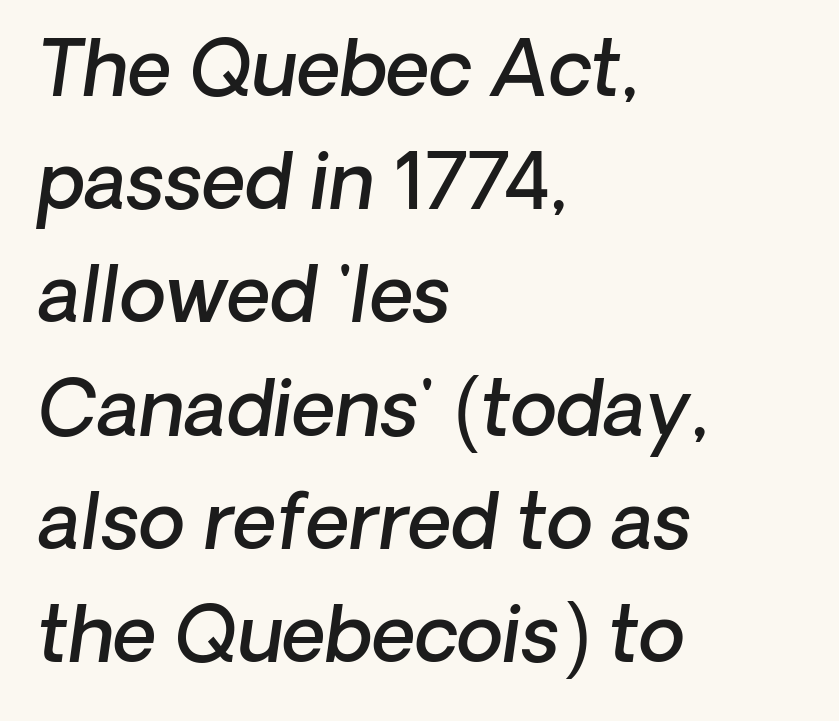
The string is rendered with underlining switched off. The space between consecutive lines is moderate. Each glyph is drawn with semibold strokes, heavier than normal yet not fully bold. Spacing verdict: proportional, widths tailored to each character.
